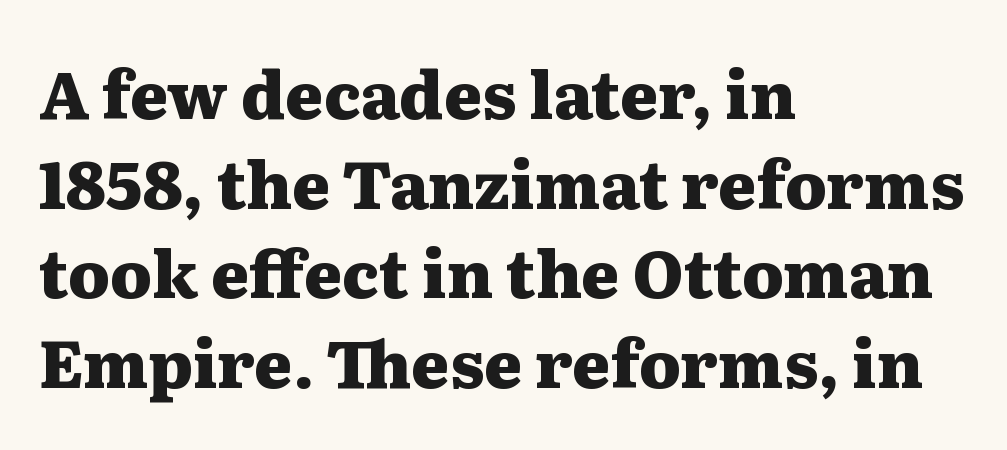
Ascenders rise straight up at ninety degrees. A typesetter would call this zero additional tracking. Is there much room between lines? A standard amount, neither cramped nor airy. Clear beneath every line of the passage.
